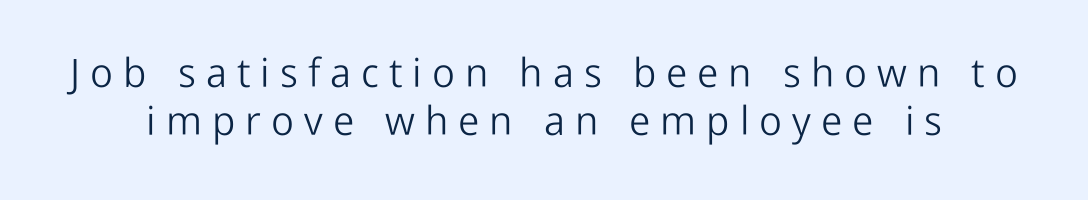
In terms of letterspacing, this is a distinctly airy, spread setting. Designer's note — italics off, roman on. This sample has the flowing, uneven cadence of proportional lettering. Weight: not bold — regular or lighter. Underlining? Definitely not there. Classification — sans serif.
